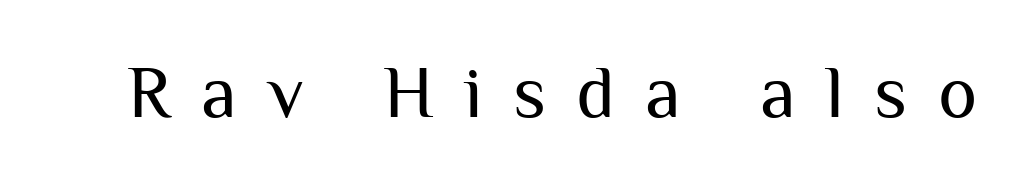
The image shows 74 px regular-weight sans-serif type, upright; set unusually wide letter spacing (+0.41 em), not underlined; medium stroke contrast and a medium x-height.
